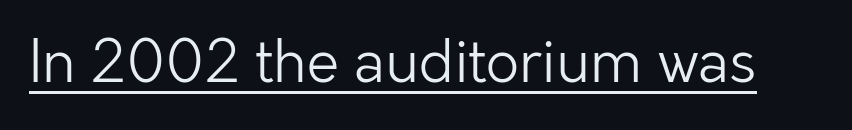
Stems and bowls with no extra thickness — not bold. Is this a fixed-width face? No — the glyphs have proportional, varying widths. Is this a sans? Yes — the strokes have no serifs. Students, note that the glyphs here touch the page at normal intervals.
